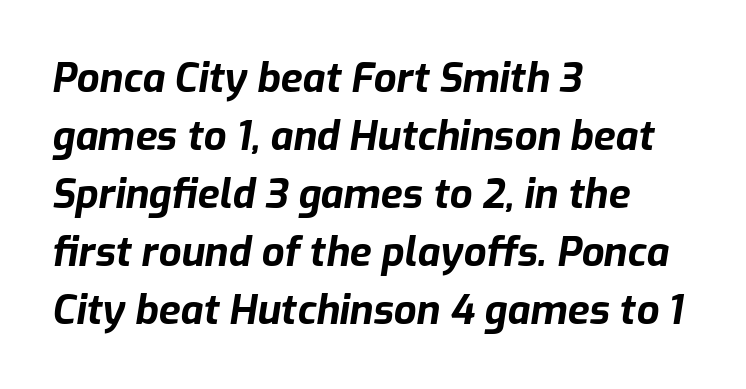
The words here are not underlined. This sample uses an oblique cut, with every glyph tilted off the vertical. Summary of vertical rhythm: regular, with standard interline spacing. This rendering leaves character spacing at its baseline value. Typesetter's note: full bold, strokes at maximum text heaviness. If you drew a ruler down the left edge, every line would touch it.
